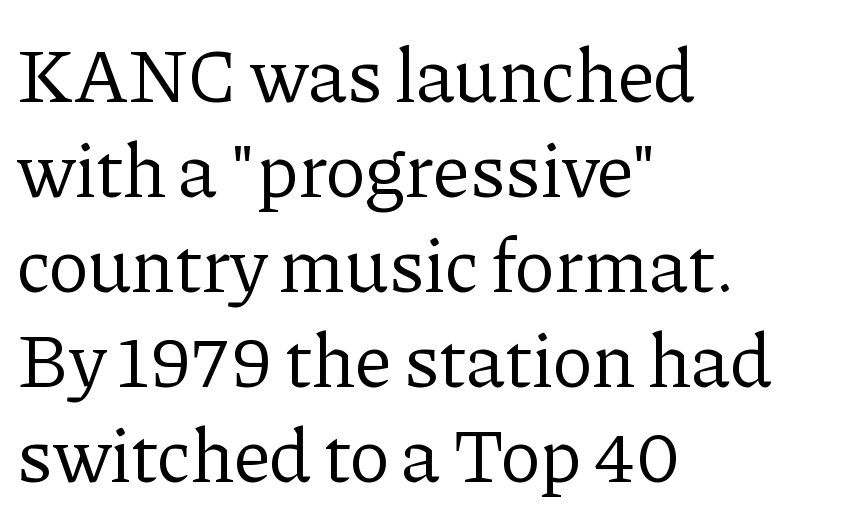
{"serif": "yes", "italic": "no", "bold": "no", "weight": "regular", "width": "normal", "stroke_contrast": "low", "x_height": "medium", "monospaced": "no", "underline": "no", "align": "left", "line_spacing": "normal", "line_spacing_ratio": 1.25, "letter_spacing": "normal", "letter_spacing_em": 0.0, "glyph_px": 76}
